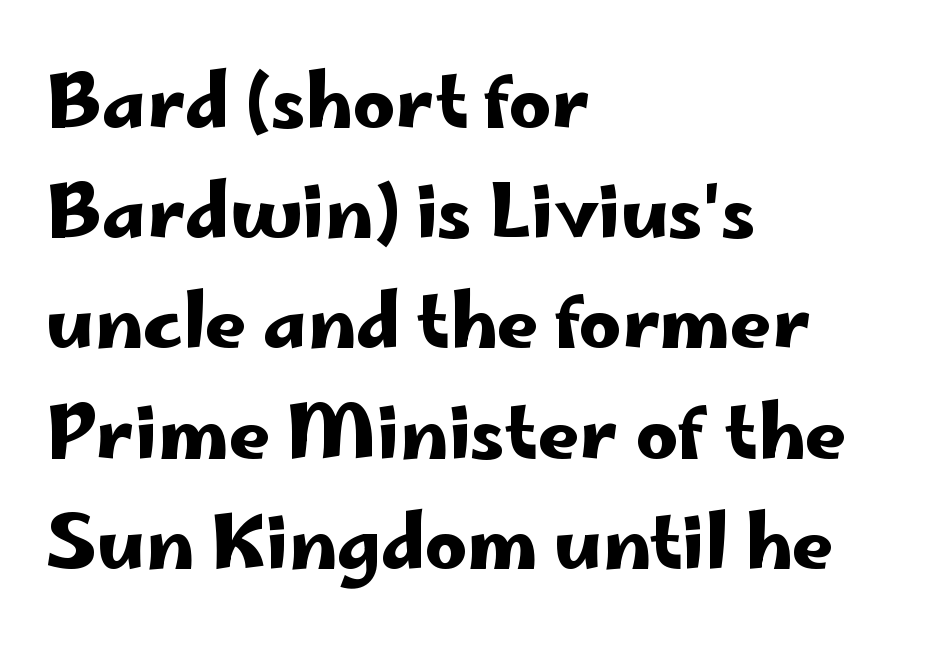
{"serif": "no", "italic": "no", "width": "wide", "stroke_contrast": "low", "x_height": "small", "monospaced": "no", "underline": "no", "align": "left", "line_spacing": "normal", "line_spacing_ratio": 1.51, "letter_spacing": "normal", "letter_spacing_em": 0.0, "glyph_px": 73}
